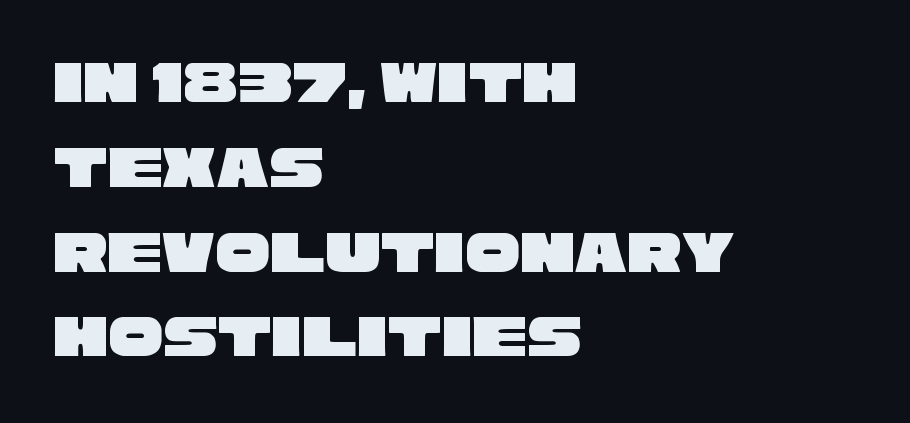
Q: Is the typeface a serif or a sans-serif typeface? A: Sans-serif.
Q: Is the text underlined? A: No.
Q: How is the paragraph aligned? A: Left-aligned.
Q: Is the spacing between letters normal or unusually wide? A: Normal.
Q: Is the spacing between lines tight, normal or loose? A: Normal.
Q: Width (condensed, normal, or wide)? A: Wide.
Q: Stroke contrast? A: Low.
Q: x-height? A: Large.
Q: Monospaced? A: No.
